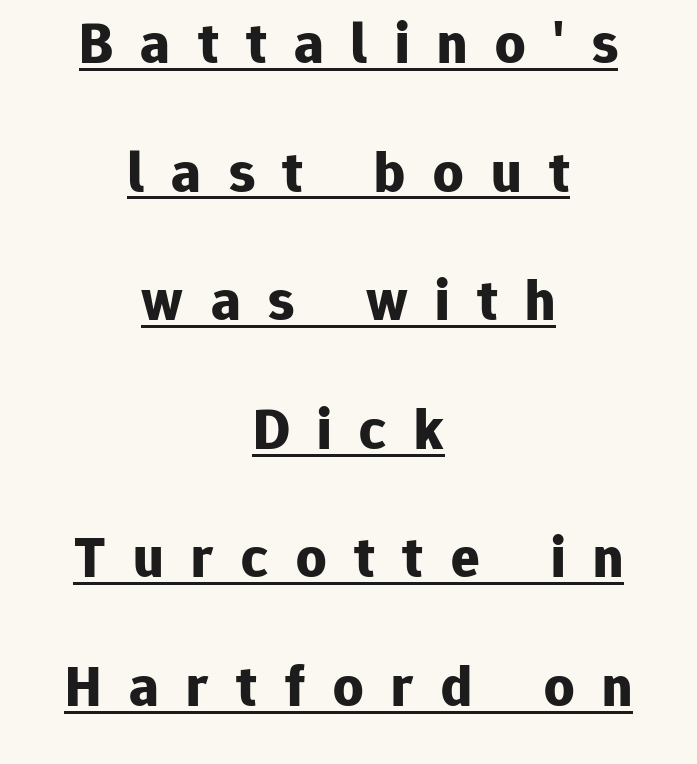
Q: Is the text bold? A: Yes.
Q: Is the text italic (slanted)? A: No, it is upright.
Q: Is the typeface a serif or a sans-serif typeface? A: Sans-serif.
Q: Is the text underlined? A: Yes.
Q: How is the paragraph aligned? A: Centered.
Q: Is the spacing between letters normal or unusually wide? A: Unusually wide.
Q: Is the spacing between lines tight, normal or loose? A: Loose.
Q: Width (condensed, normal, or wide)? A: Normal.
Q: Stroke contrast? A: Low.
Q: x-height? A: Medium.
Q: Monospaced? A: No.
